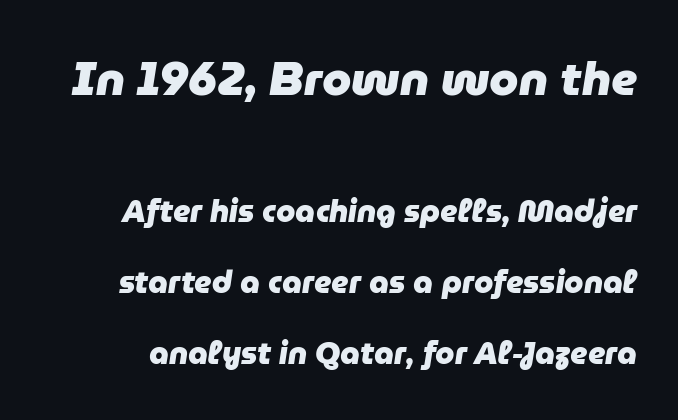
{"italic": "yes", "lean": "right", "slant_degrees": 9, "bold": "yes", "weight": "heavy", "width": "normal", "stroke_contrast": "low", "x_height": "medium", "monospaced": "no", "underline": "no", "line_spacing": "loose", "line_spacing_ratio": 2.29, "letter_spacing": "normal", "letter_spacing_em": 0.0, "larger_block": "first", "size_ratio": 1.52, "glyph_px": 47}
